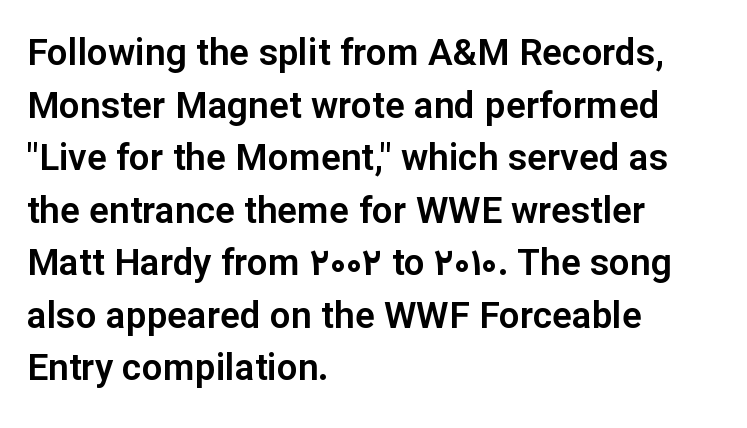
Anything drawn beneath the words? Only blank space. A sans-serif font was chosen for this passage. The type is set solid horizontally, with unmodified tracking. The rag falls on the right side of this text block. Varying glyph widths throughout — classic text-font behaviour.
